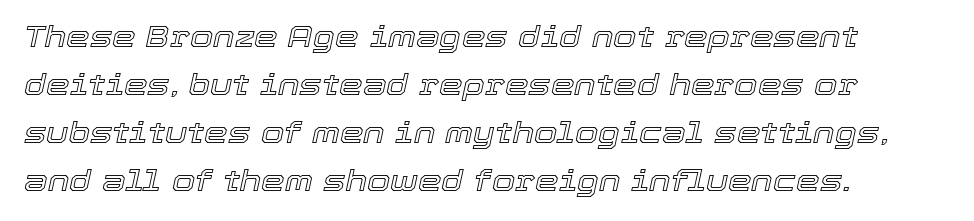
Q: Is the text italic (slanted)? A: Yes, it leans right by about 12 degrees.
Q: Is the text underlined? A: No.
Q: How is the paragraph aligned? A: Left-aligned.
Q: Is the spacing between letters normal or unusually wide? A: Normal.
Q: Is the spacing between lines tight, normal or loose? A: Normal.
Q: Width (condensed, normal, or wide)? A: Normal.
Q: x-height? A: Medium.
Q: Monospaced? A: No.
